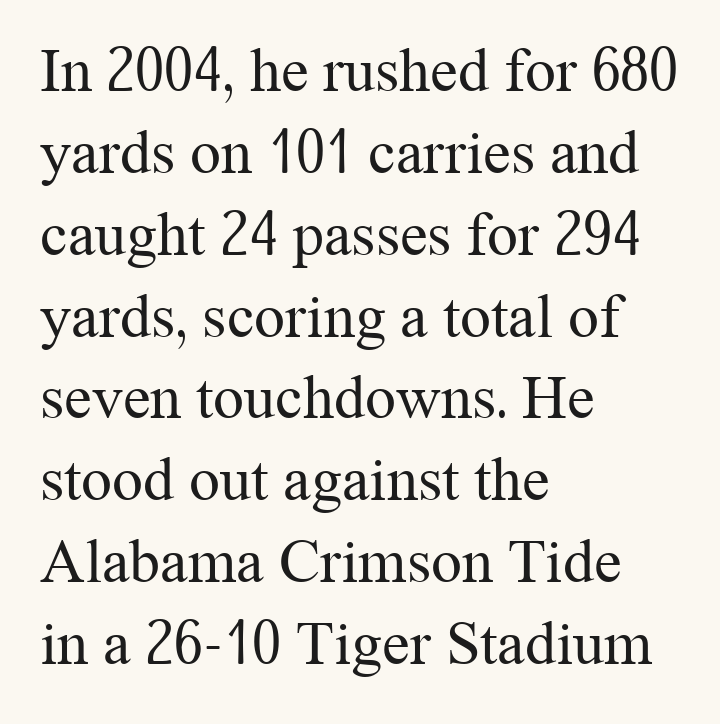
{"serif": "yes", "italic": "no", "bold": "no", "weight": "regular", "width": "normal", "stroke_contrast": "medium", "x_height": "medium", "monospaced": "no", "underline": "no", "align": "left", "line_spacing": "normal", "line_spacing_ratio": 1.32, "letter_spacing": "normal", "letter_spacing_em": 0.0, "glyph_px": 62}
